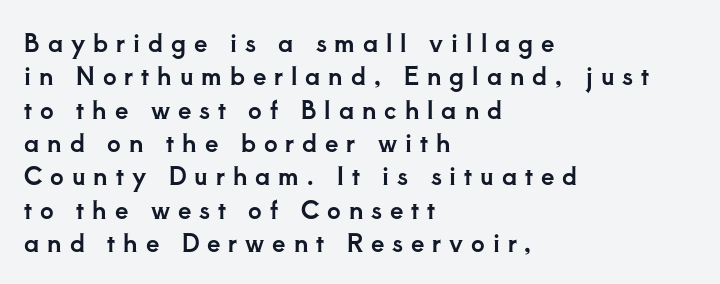
The leading is moderate, giving the passage an even texture. Quick note: underline off. Each line starts at the same left margin while the right side varies. Words appear elongated and porous because spacing is wide. The lettering stays uniformly vertical, giving the passage a roman look.
